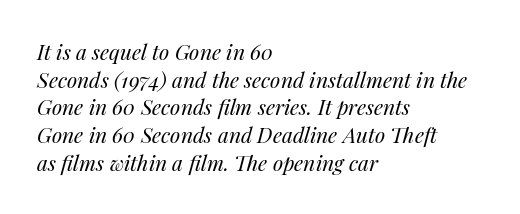
The image shows 21 px text type, italic (leaning right); set left-aligned, normal line spacing (1.32x), normal letter spacing, not underlined.
